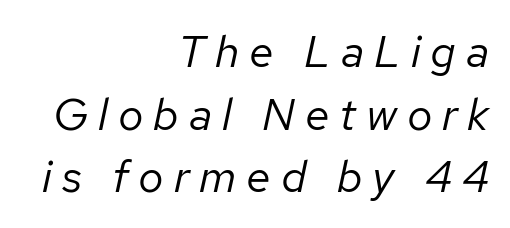
Q: Is the text bold? A: No.
Q: Is the text italic (slanted)? A: Yes, it leans right by about 12 degrees.
Q: Is the text underlined? A: No.
Q: How is the paragraph aligned? A: Right-aligned.
Q: Is the spacing between letters normal or unusually wide? A: Unusually wide.
Q: Is the spacing between lines tight, normal or loose? A: Normal.
Q: Width (condensed, normal, or wide)? A: Normal.
Q: Stroke contrast? A: Low.
Q: x-height? A: Medium.
Q: Monospaced? A: No.
